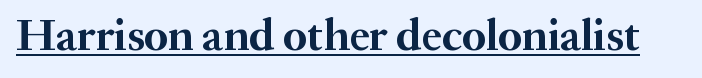
{"serif": "yes", "italic": "no", "bold": "yes", "weight": "semibold", "width": "normal", "stroke_contrast": "medium", "x_height": "small", "monospaced": "no", "underline": "yes", "letter_spacing": "normal", "letter_spacing_em": 0.0, "glyph_px": 45}
